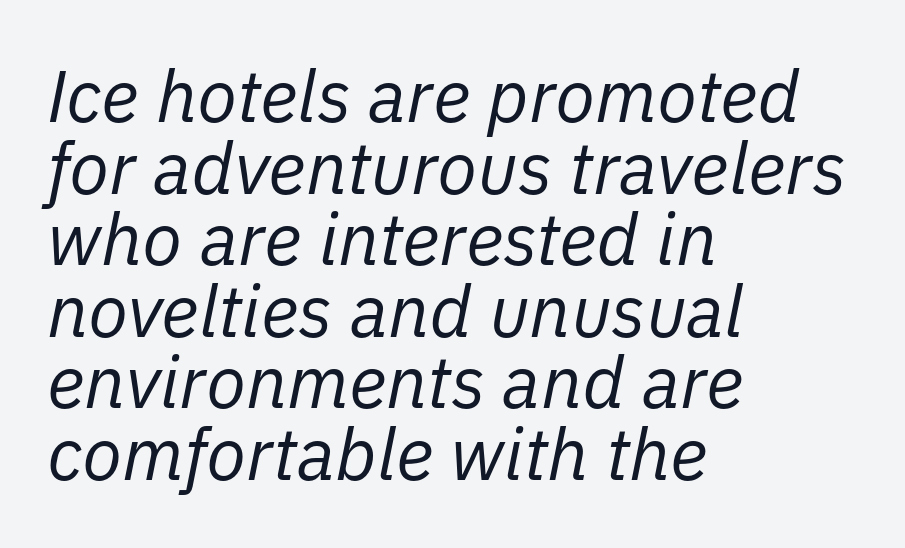
Q: Is the text bold? A: No.
Q: Is the text italic (slanted)? A: Yes, it leans right by about 11 degrees.
Q: Is the text underlined? A: No.
Q: How is the paragraph aligned? A: Left-aligned.
Q: Is the spacing between letters normal or unusually wide? A: Normal.
Q: Is the spacing between lines tight, normal or loose? A: Tight.
Q: Width (condensed, normal, or wide)? A: Normal.
Q: Stroke contrast? A: Low.
Q: x-height? A: Medium.
Q: Monospaced? A: No.
